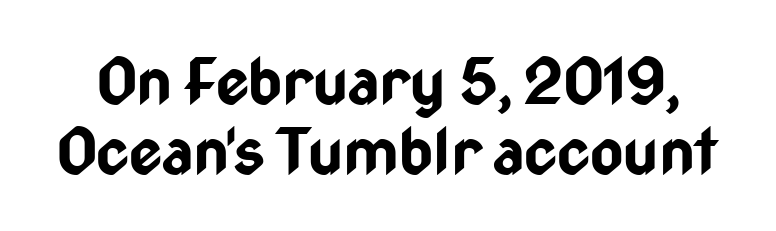
Q: Is the text bold? A: Yes.
Q: Is the text italic (slanted)? A: No, it is upright.
Q: Is the typeface a serif or a sans-serif typeface? A: Sans-serif.
Q: Is the text underlined? A: No.
Q: Is the spacing between letters normal or unusually wide? A: Normal.
Q: Is the spacing between lines tight, normal or loose? A: Tight.
Q: Width (condensed, normal, or wide)? A: Condensed.
Q: Stroke contrast? A: Low.
Q: x-height? A: Medium.
Q: Monospaced? A: No.
